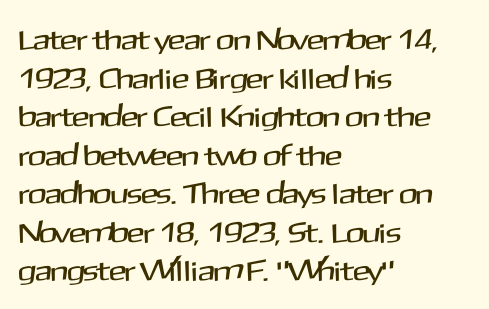
{"serif": "no", "italic": "no", "width": "normal", "stroke_contrast": "medium", "x_height": "medium", "monospaced": "no", "underline": "no", "align": "left", "line_spacing": "normal", "line_spacing_ratio": 1.33, "letter_spacing": "normal", "letter_spacing_em": 0.0, "glyph_px": 29}
